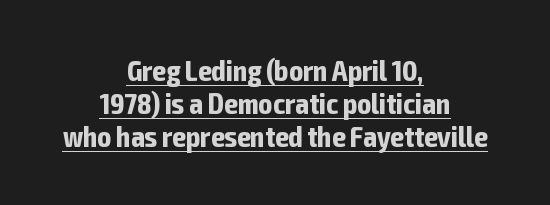
{"serif": "no", "italic": "no", "bold": "yes", "weight": "bold", "width": "condensed", "stroke_contrast": "low", "x_height": "medium", "monospaced": "no", "underline": "yes", "align": "center", "line_spacing": "tight", "line_spacing_ratio": 1.14, "letter_spacing": "normal", "letter_spacing_em": 0.0, "glyph_px": 29}
